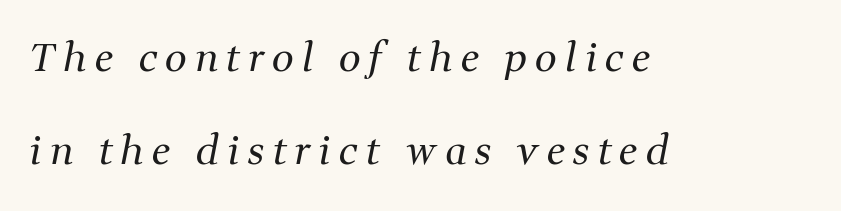
Q: Is the text bold? A: No.
Q: Is the text italic (slanted)? A: Yes, it leans right by about 11 degrees.
Q: Is the typeface a serif or a sans-serif typeface? A: Serif.
Q: Is the text underlined? A: No.
Q: How is the paragraph aligned? A: Left-aligned.
Q: Is the spacing between letters normal or unusually wide? A: Unusually wide.
Q: Is the spacing between lines tight, normal or loose? A: Loose.
Q: Width (condensed, normal, or wide)? A: Normal.
Q: Stroke contrast? A: Medium.
Q: x-height? A: Medium.
Q: Monospaced? A: No.
